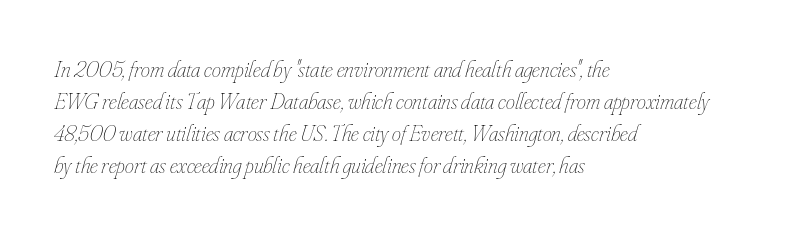
Q: Is the text bold? A: No.
Q: Is the text italic (slanted)? A: Yes, it leans right by about 16 degrees.
Q: Is the text underlined? A: No.
Q: How is the paragraph aligned? A: Left-aligned.
Q: Is the spacing between letters normal or unusually wide? A: Normal.
Q: Is the spacing between lines tight, normal or loose? A: Normal.
